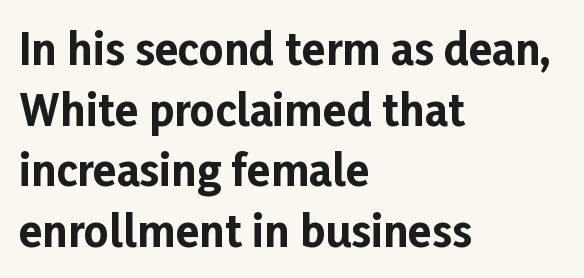
{"serif": "no", "italic": "no", "bold": "yes", "weight": "bold", "width": "normal", "stroke_contrast": "low", "x_height": "medium", "monospaced": "no", "underline": "no", "align": "left", "line_spacing": "normal", "line_spacing_ratio": 1.41, "letter_spacing": "normal", "letter_spacing_em": 0.0, "glyph_px": 43}
